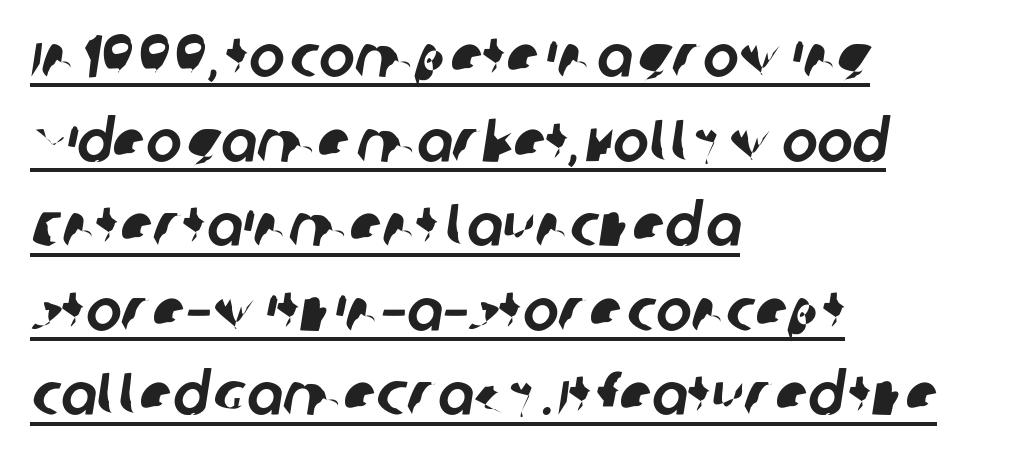
These lines are set flush left with a ragged right edge. What's the leading like? Ordinary, nothing unusual. These characters rest on top of a visible drawn line. This sample uses plain, unmodified letter spacing. Serif or sans? Sans — the stroke terminals are bare.
